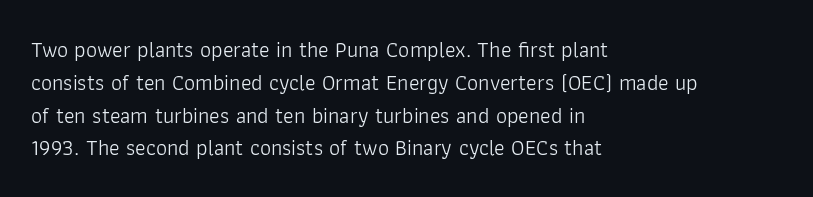
The image shows 22 px text type, upright; set left-aligned, normal line spacing (1.49x), normal letter spacing, not underlined.
